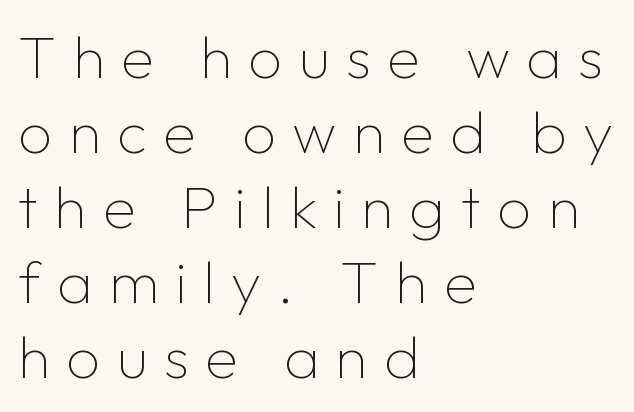
If you measured baseline to baseline, you'd find a middling distance. The gaps between neighbouring characters are conspicuously large. Rendered with straight, roman letterforms. No letter is thick-stroked: the sample isn't bold.
